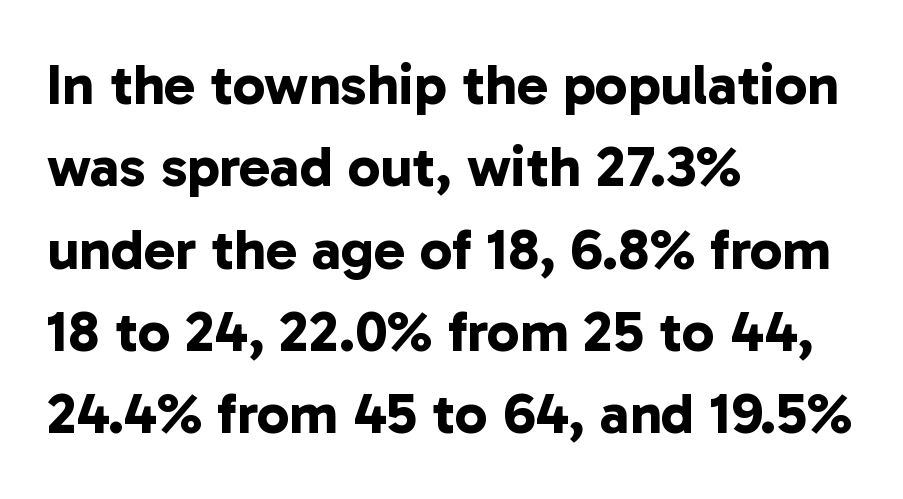
{"serif": "no", "bold": "yes", "weight": "bold", "width": "normal", "stroke_contrast": "low", "x_height": "medium", "monospaced": "no", "underline": "no", "align": "left", "line_spacing": "normal", "line_spacing_ratio": 1.42, "letter_spacing": "normal", "letter_spacing_em": 0.0, "glyph_px": 58}
